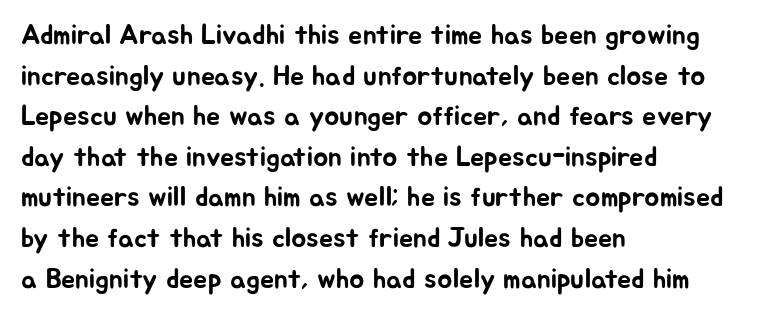
The image shows 28 px sans-serif type, upright; set left-aligned, normal line spacing (1.45x), normal letter spacing, not underlined; low stroke contrast and a medium x-height.
